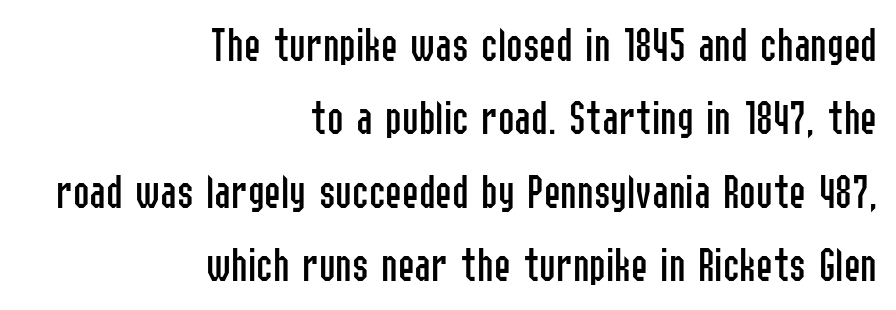
Q: Is the text bold? A: No.
Q: Is the text italic (slanted)? A: No, it is upright.
Q: Is the typeface a serif or a sans-serif typeface? A: Sans-serif.
Q: Is the text underlined? A: No.
Q: How is the paragraph aligned? A: Right-aligned.
Q: Is the spacing between letters normal or unusually wide? A: Normal.
Q: Is the spacing between lines tight, normal or loose? A: Normal.
Q: Width (condensed, normal, or wide)? A: Condensed.
Q: Stroke contrast? A: Low.
Q: x-height? A: Medium.
Q: Monospaced? A: No.
